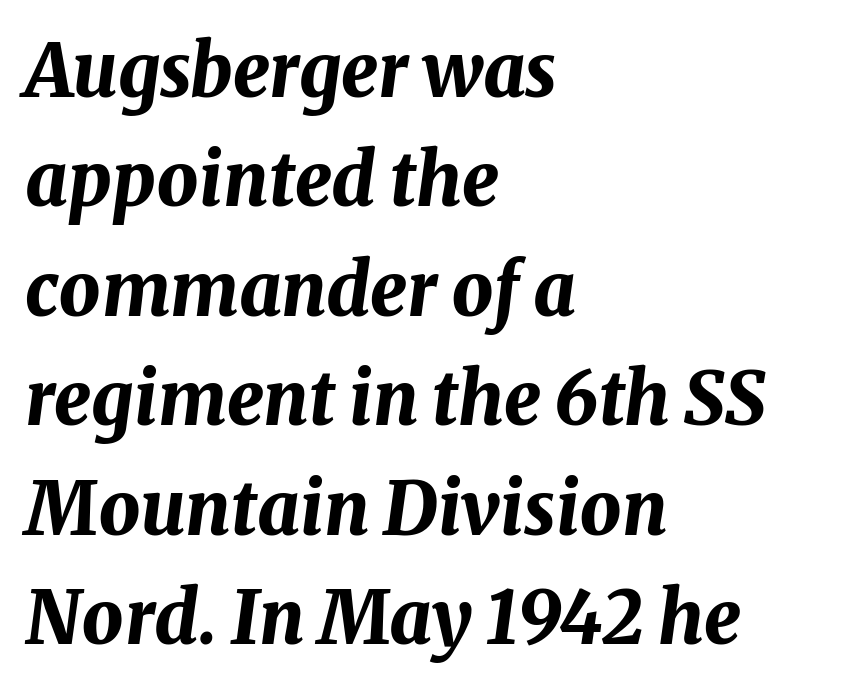
{"italic": "yes", "lean": "right", "slant_degrees": 8, "bold": "yes", "weight": "bold", "width": "normal", "stroke_contrast": "medium", "x_height": "medium", "monospaced": "no", "underline": "no", "align": "left", "line_spacing": "normal", "line_spacing_ratio": 1.5, "letter_spacing": "normal", "letter_spacing_em": 0.0, "glyph_px": 73}
